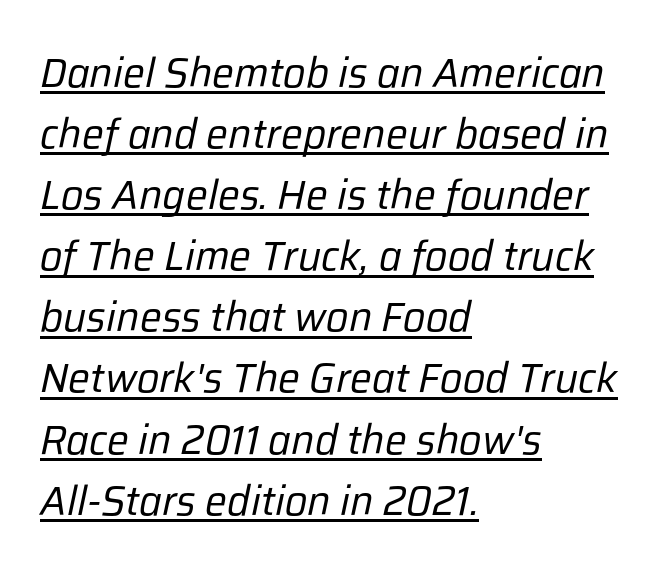
Q: Is the text bold? A: No.
Q: Is the text italic (slanted)? A: Yes, it leans right by about 12 degrees.
Q: Is the text underlined? A: Yes.
Q: How is the paragraph aligned? A: Left-aligned.
Q: Is the spacing between letters normal or unusually wide? A: Normal.
Q: Is the spacing between lines tight, normal or loose? A: Normal.
Q: Width (condensed, normal, or wide)? A: Normal.
Q: Stroke contrast? A: Low.
Q: x-height? A: Medium.
Q: Monospaced? A: No.
